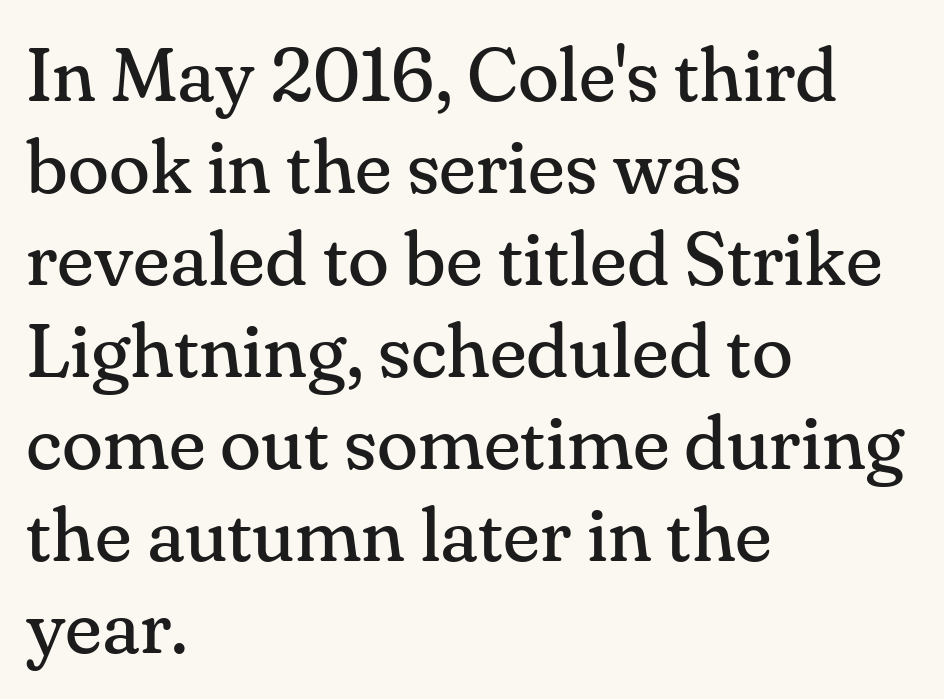
{"serif": "yes", "italic": "no", "bold": "no", "weight": "regular", "width": "normal", "stroke_contrast": "medium", "x_height": "small", "monospaced": "no", "underline": "no", "align": "left", "line_spacing_ratio": 1.21, "letter_spacing": "normal", "letter_spacing_em": 0.0, "glyph_px": 76}
